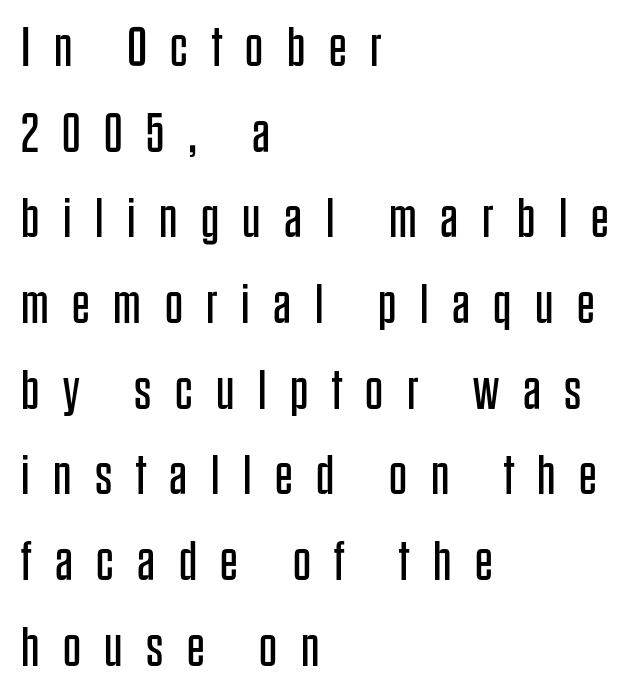
Observe the absence of serifs on each vertical stroke in this sample. Horizontally, the lines are justified to the leading edge only. No italicization has been applied; the sample stays upright. Beneath every word, the page is bare. These lines are rendered in a variable-pitch font. In terms of letterspacing, this is a distinctly airy, spread setting.
